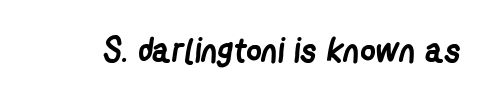
{"serif": "no", "bold": "yes", "weight": "semibold", "width": "condensed", "stroke_contrast": "low", "x_height": "medium", "monospaced": "no", "underline": "no", "letter_spacing": "normal", "letter_spacing_em": 0.0, "glyph_px": 34}
